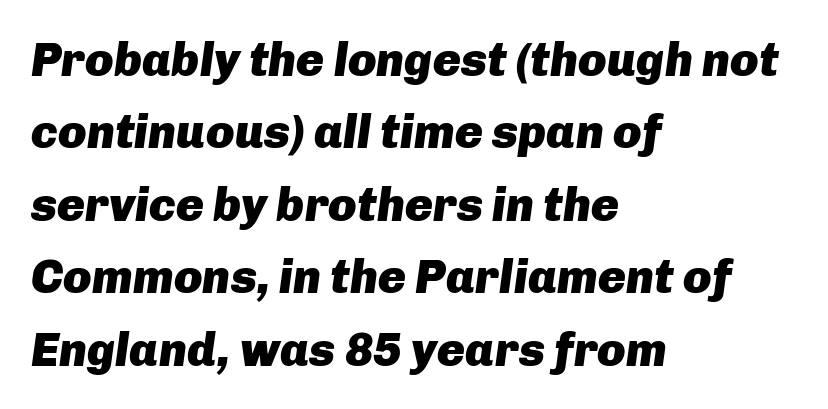
{"italic": "yes", "lean": "right", "slant_degrees": 8, "bold": "yes", "weight": "heavy", "width": "normal", "stroke_contrast": "low", "x_height": "medium", "monospaced": "no", "underline": "no", "align": "left", "line_spacing": "normal", "line_spacing_ratio": 1.54, "letter_spacing": "normal", "letter_spacing_em": 0.0, "glyph_px": 47}
